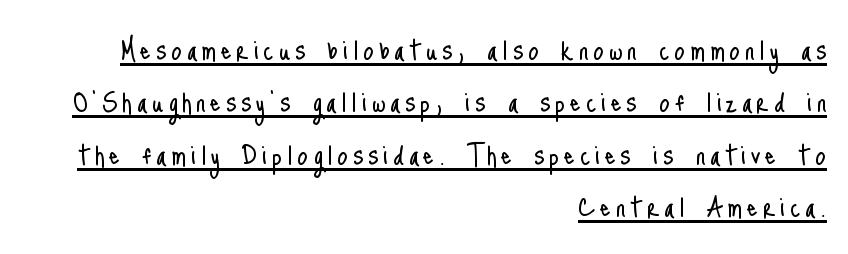
The image shows 34 px light, condensed sans-serif type, upright; set right-aligned, normal line spacing (1.54x), underlined; low stroke contrast and a small x-height.
